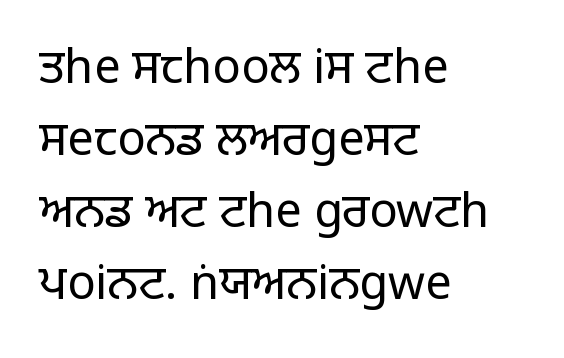
The image shows 47 px light sans-serif type, upright; set left-aligned, normal line spacing (1.53x), normal letter spacing, not underlined; low stroke contrast and a large x-height.
